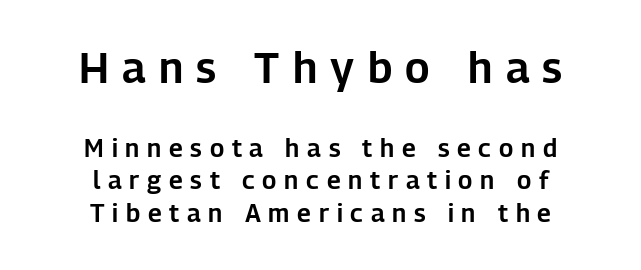
Horizontal alignment here is central, giving a formal, balanced look. The font's upright variant was chosen for this text. The glyphs are unaccompanied by any horizontal stroke below them. The characters display no serif detailing; their extremities are plain.
